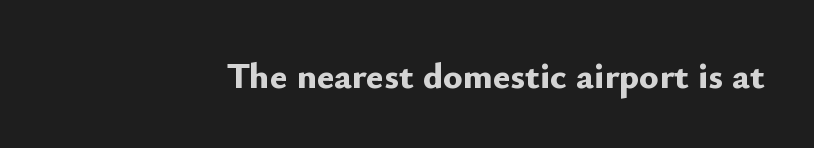
The image shows 37 px bold sans-serif type, upright; set normal letter spacing, not underlined; low stroke contrast and a small x-height.
